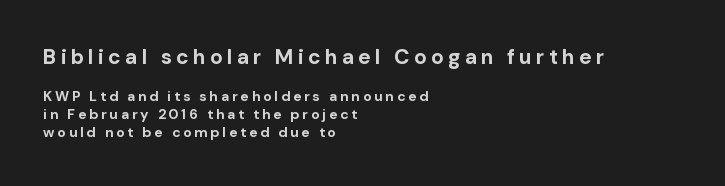
{"italic": "no", "bold": "yes", "underline": "no", "align": "left", "line_spacing": "normal", "line_spacing_ratio": 1.29, "letter_spacing": "wide", "letter_spacing_em": 0.2, "larger_block": "first", "size_ratio": 1.5, "glyph_px": 21}
